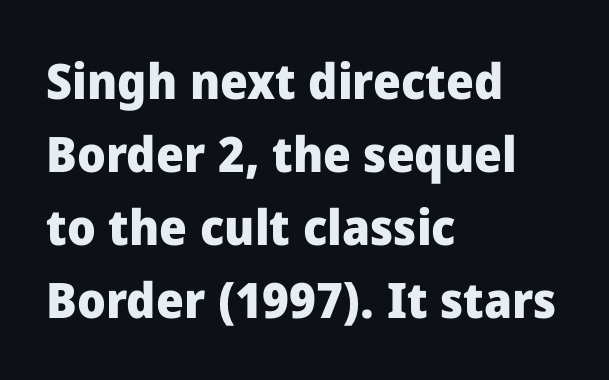
Bare-footed words on every line. Ordinary non-slanted type is in use. You can tell from the bare stems that sans-serif type was used. Typographic density is high because the face is bold. This rendering uses left alignment, leaving the right contour irregular.
